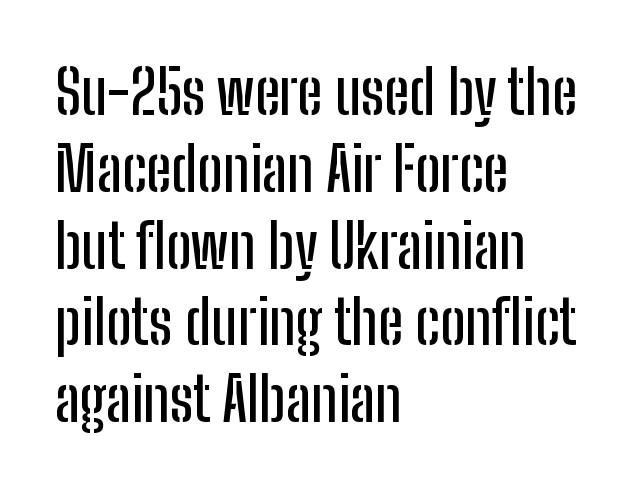
Caption: standard tracking, unaltered. The lines are quadded left. A clean baseline with only descenders dipping below it. Font category for this specimen: sans-serif. A typesetter would call this proportional, since set widths differ per character.
